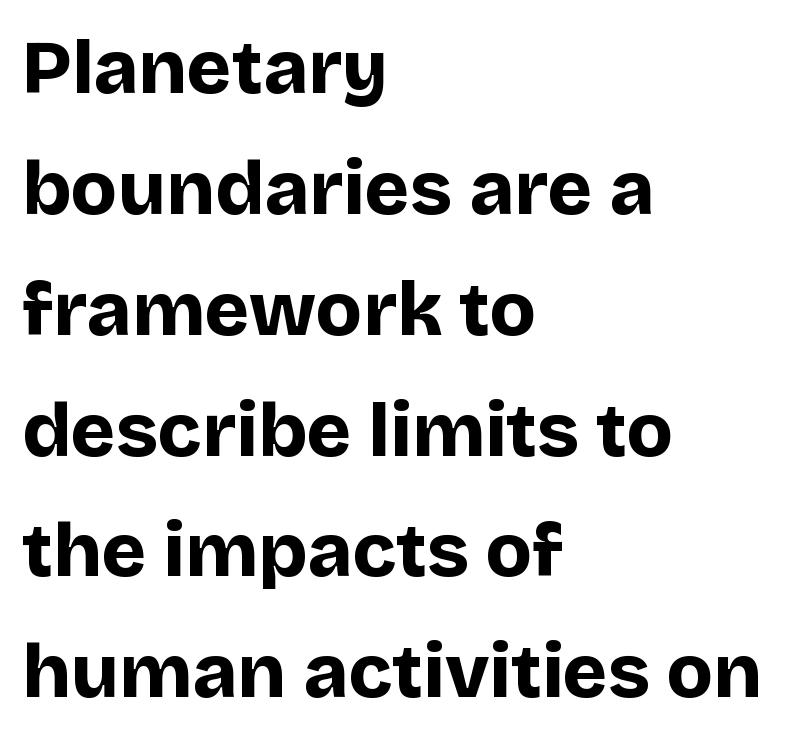
Q: Is the text bold? A: Yes.
Q: Is the text italic (slanted)? A: No, it is upright.
Q: Is the typeface a serif or a sans-serif typeface? A: Sans-serif.
Q: Is the text underlined? A: No.
Q: How is the paragraph aligned? A: Left-aligned.
Q: Is the spacing between letters normal or unusually wide? A: Normal.
Q: Is the spacing between lines tight, normal or loose? A: Normal.
Q: Width (condensed, normal, or wide)? A: Normal.
Q: Stroke contrast? A: Low.
Q: x-height? A: Large.
Q: Monospaced? A: No.
